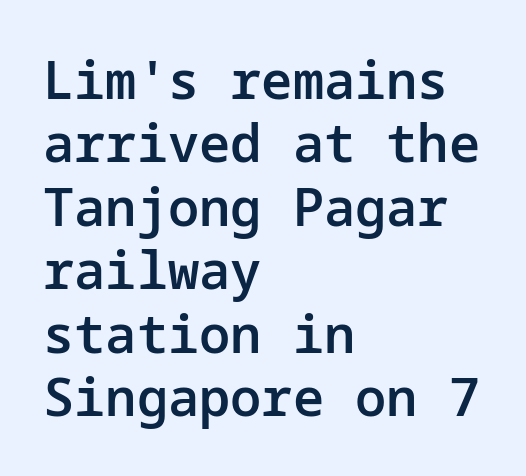
The image shows 52 px semibold sans-serif type, upright; set left-aligned, line spacing 1.22x, normal letter spacing, not underlined; low stroke contrast and a medium x-height.
